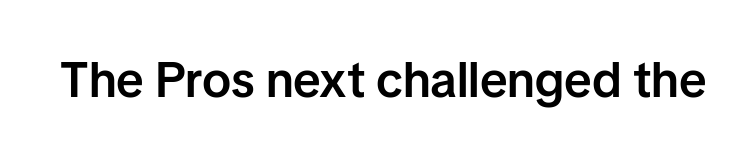
These lines are composed in type without serifs. Bare-footed words on every line. Each letter keeps its own natural width here, so spacing adapts to shape. Designer's note — italics off, roman on. Spacing between characters is what you'd get straight out of the box. Heft: intermediate — a semibold.
